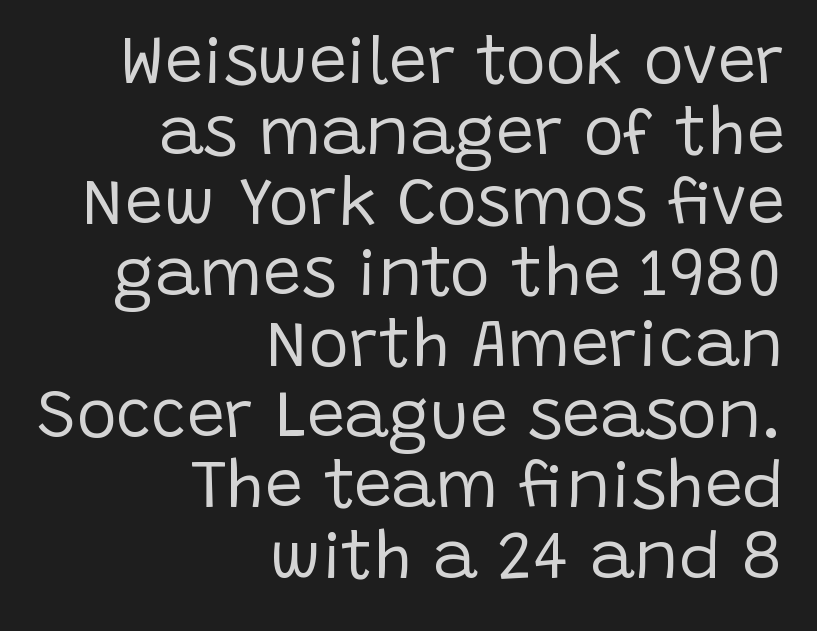
Q: Is the text bold? A: No.
Q: Is the text italic (slanted)? A: No, it is upright.
Q: Is the typeface a serif or a sans-serif typeface? A: Sans-serif.
Q: Is the text underlined? A: No.
Q: How is the paragraph aligned? A: Right-aligned.
Q: Is the spacing between letters normal or unusually wide? A: Normal.
Q: Is the spacing between lines tight, normal or loose? A: Tight.
Q: Width (condensed, normal, or wide)? A: Normal.
Q: Stroke contrast? A: Low.
Q: x-height? A: Large.
Q: Monospaced? A: No.
